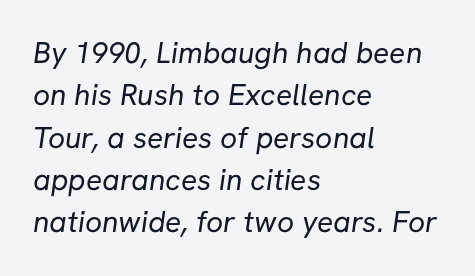
The image shows 30 px regular-weight sans-serif type; set left-aligned, normal line spacing (1.41x), normal letter spacing, not underlined; low stroke contrast and a medium x-height.
